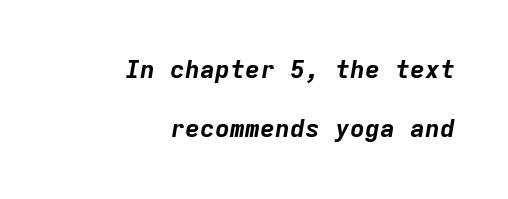
What's the leading like? Stretched, with rows far apart. Short note: letters normally spaced. The strokes are fattened all the way to bold. The typography opts for an oblique posture over an upright one. Unmarked baselines from the first word to the last. Horizontal alignment here is rightward, an uncommon choice for prose.
